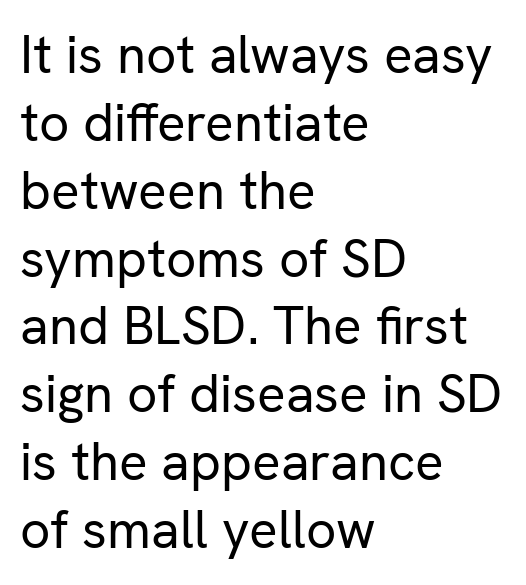
Q: Is the text bold? A: No.
Q: Is the text italic (slanted)? A: No, it is upright.
Q: Is the typeface a serif or a sans-serif typeface? A: Sans-serif.
Q: Is the text underlined? A: No.
Q: How is the paragraph aligned? A: Left-aligned.
Q: Is the spacing between letters normal or unusually wide? A: Normal.
Q: Is the spacing between lines tight, normal or loose? A: Normal.
Q: Width (condensed, normal, or wide)? A: Normal.
Q: Stroke contrast? A: Low.
Q: x-height? A: Medium.
Q: Monospaced? A: No.
